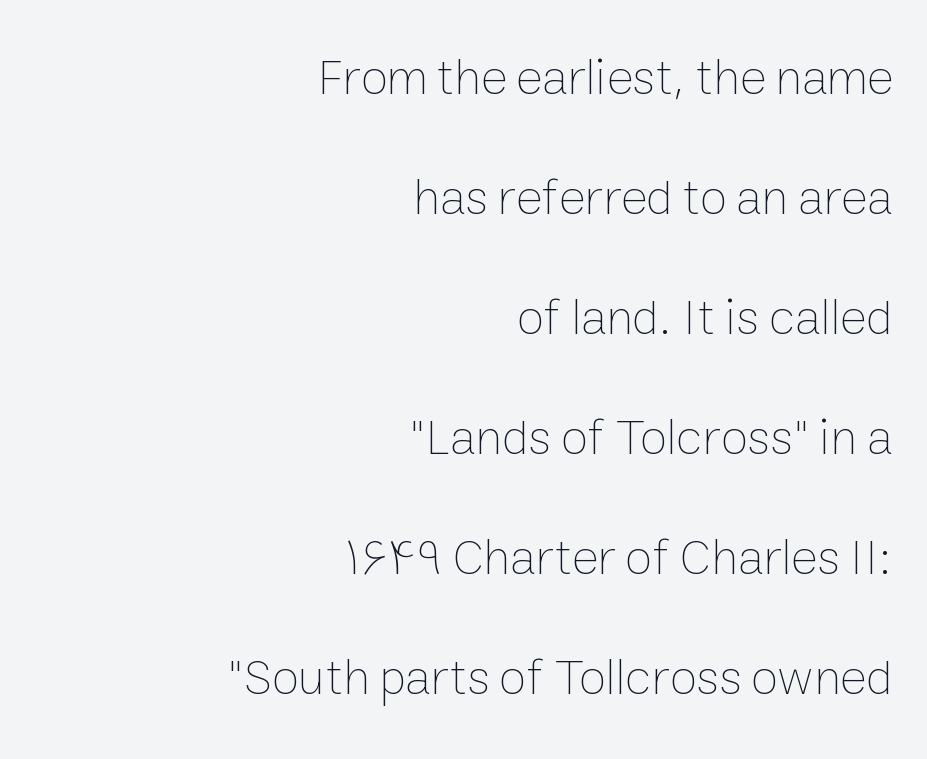
The image shows 50 px thin type, upright; set right-aligned, loose line spacing (2.4x), normal letter spacing, not underlined; low stroke contrast and a medium x-height.
